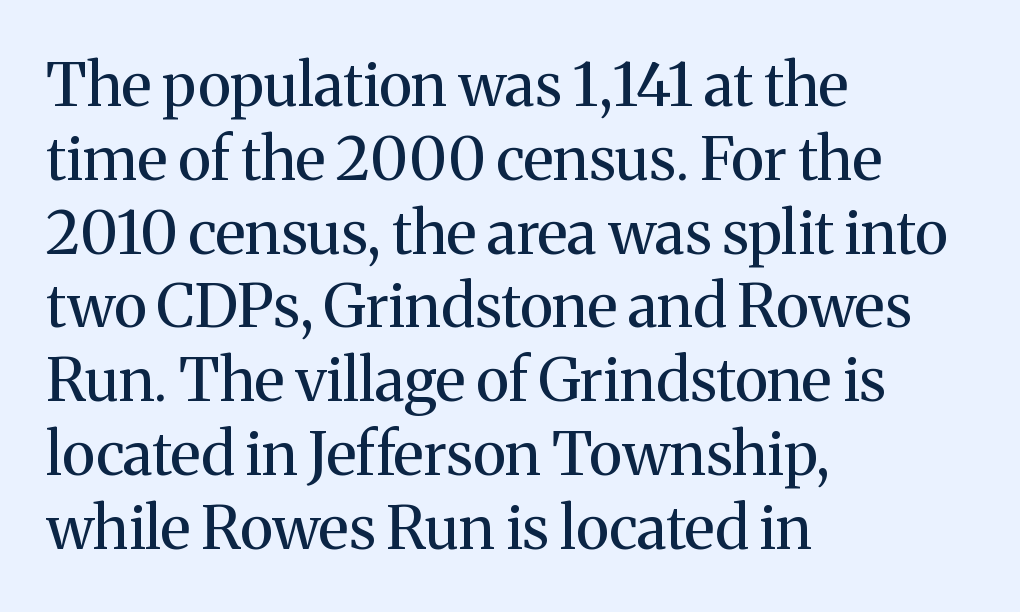
The image shows 60 px regular-weight serif type, upright; set left-aligned, line spacing 1.23x, normal letter spacing, not underlined; medium stroke contrast and a medium x-height.
